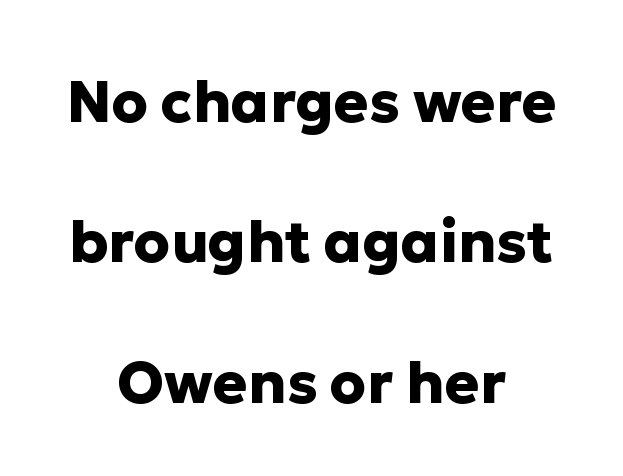
{"serif": "no", "italic": "no", "bold": "yes", "weight": "heavy", "width": "normal", "stroke_contrast": "low", "x_height": "medium", "monospaced": "no", "underline": "no", "align": "center", "line_spacing": "loose", "line_spacing_ratio": 2.42, "letter_spacing": "normal", "letter_spacing_em": 0.0, "glyph_px": 58}
